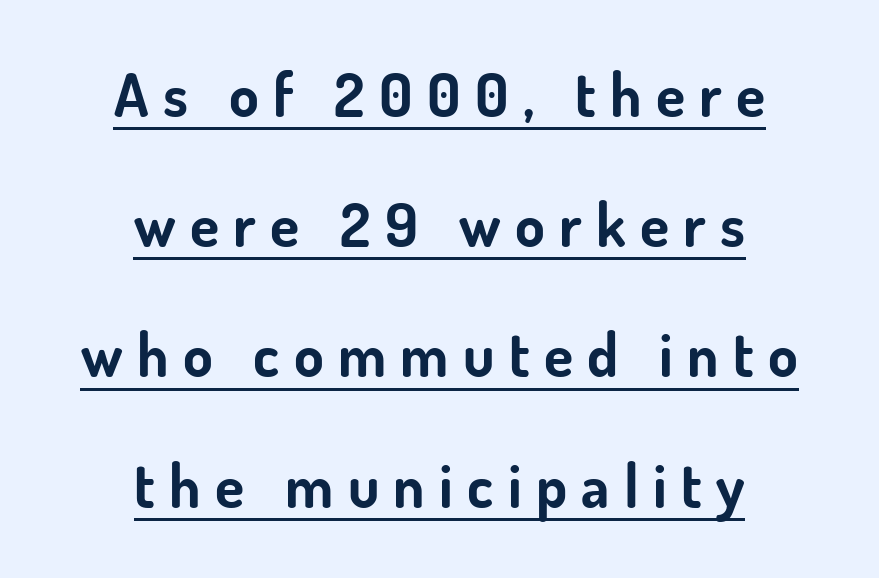
Q: Is the text bold? A: Yes.
Q: Is the text italic (slanted)? A: No, it is upright.
Q: Is the typeface a serif or a sans-serif typeface? A: Sans-serif.
Q: Is the text underlined? A: Yes.
Q: How is the paragraph aligned? A: Centered.
Q: Is the spacing between letters normal or unusually wide? A: Unusually wide.
Q: Is the spacing between lines tight, normal or loose? A: Loose.
Q: Width (condensed, normal, or wide)? A: Normal.
Q: Stroke contrast? A: Low.
Q: x-height? A: Small.
Q: Monospaced? A: No.
